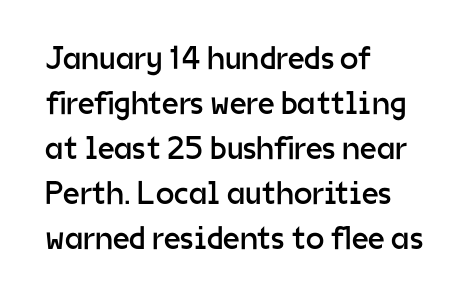
Default kerning and tracking; the words read as compact shapes. Each letter's strokes conclude bluntly, with no projecting serifs. The face used here is proportionally spaced, like ordinary book or web type. If you drew a ruler down the left edge, every line would touch it.
